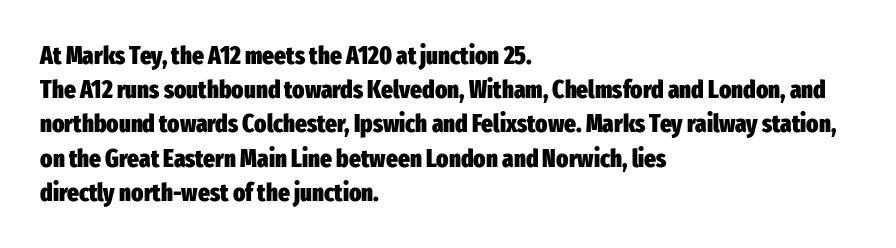
The image shows 25 px bold type, upright; set left-aligned, normal line spacing (1.37x), normal letter spacing, not underlined.
